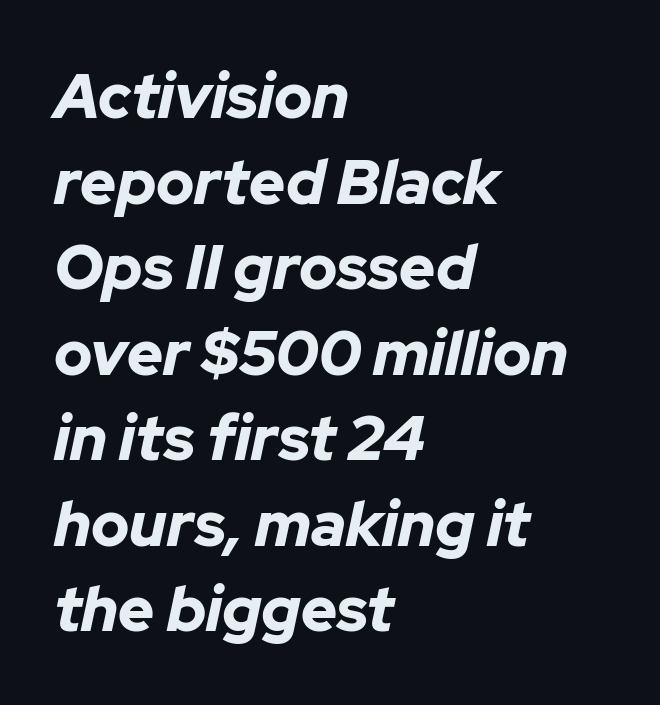
Q: Is the text bold? A: Yes.
Q: Is the text italic (slanted)? A: Yes, it leans right by about 12 degrees.
Q: Is the text underlined? A: No.
Q: How is the paragraph aligned? A: Left-aligned.
Q: Is the spacing between letters normal or unusually wide? A: Normal.
Q: Is the spacing between lines tight, normal or loose? A: Normal.
Q: Width (condensed, normal, or wide)? A: Normal.
Q: Stroke contrast? A: Low.
Q: x-height? A: Medium.
Q: Monospaced? A: No.
